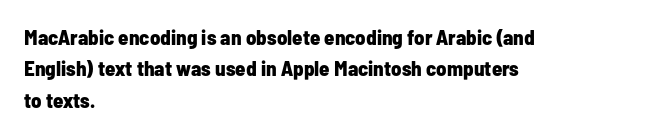
The image shows 21 px bold type, upright; set left-aligned, normal line spacing (1.5x), normal letter spacing, not underlined.
